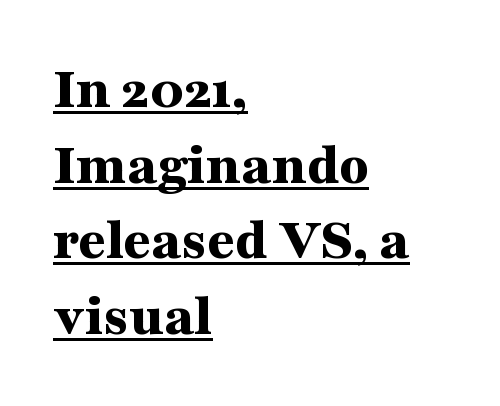
Italic? Not at all — the glyphs are vertical. What stands out about the letter spacing? Nothing — it is the standard amount. Note the varied advance widths — an 'i' is clearly narrower than an 'm'. The face used here is seriffed, in the tradition of book romans. The rows are spaced the way most documents space them.
